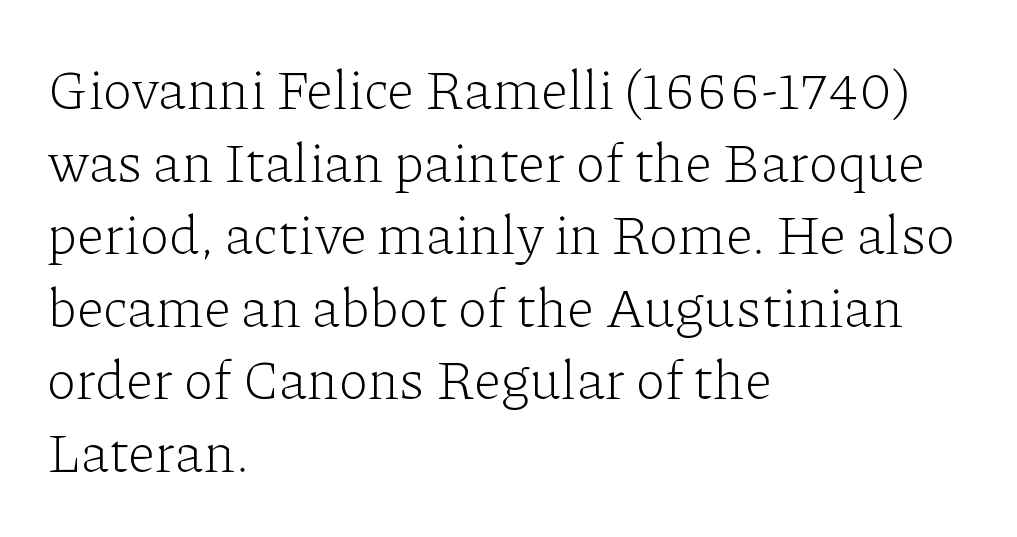
Q: Is the text bold? A: No.
Q: Is the text italic (slanted)? A: No, it is upright.
Q: Is the typeface a serif or a sans-serif typeface? A: Serif.
Q: Is the text underlined? A: No.
Q: How is the paragraph aligned? A: Left-aligned.
Q: Is the spacing between letters normal or unusually wide? A: Normal.
Q: Is the spacing between lines tight, normal or loose? A: Normal.
Q: Width (condensed, normal, or wide)? A: Normal.
Q: Stroke contrast? A: Low.
Q: x-height? A: Medium.
Q: Monospaced? A: No.
